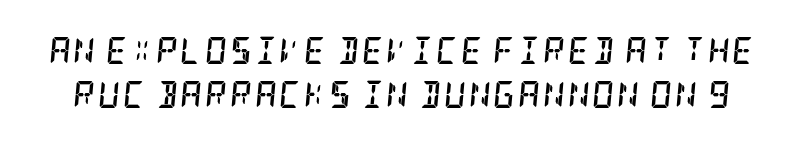
The image shows 27 px bold type, italic (leaning right); set normal line spacing (1.62x), not underlined.
